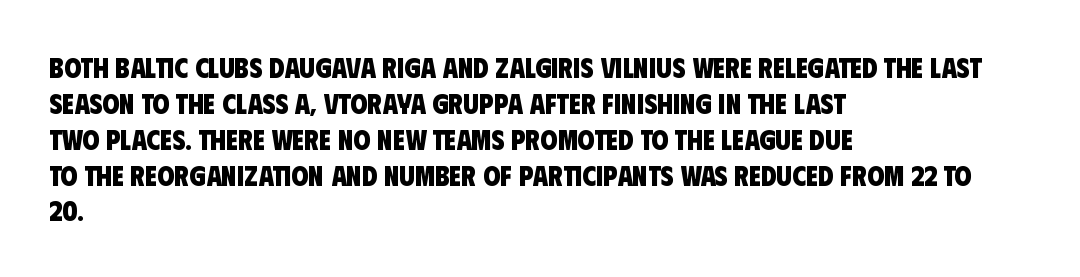
{"serif": "no", "bold": "yes", "weight": "heavy", "width": "condensed", "stroke_contrast": "low", "x_height": "large", "monospaced": "no", "underline": "no", "align": "left", "line_spacing": "normal", "line_spacing_ratio": 1.28, "letter_spacing": "normal", "letter_spacing_em": 0.0, "glyph_px": 28}
